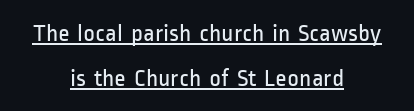
The image shows 25 px text type, upright; set centered, line spacing 1.8x, normal letter spacing, underlined.
